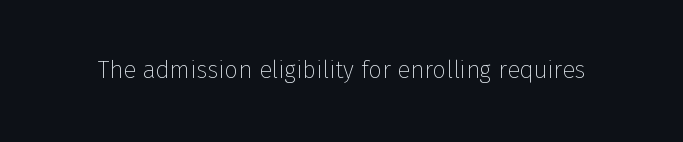
{"italic": "no", "bold": "no", "underline": "no", "letter_spacing": "normal", "letter_spacing_em": 0.0, "glyph_px": 24}
